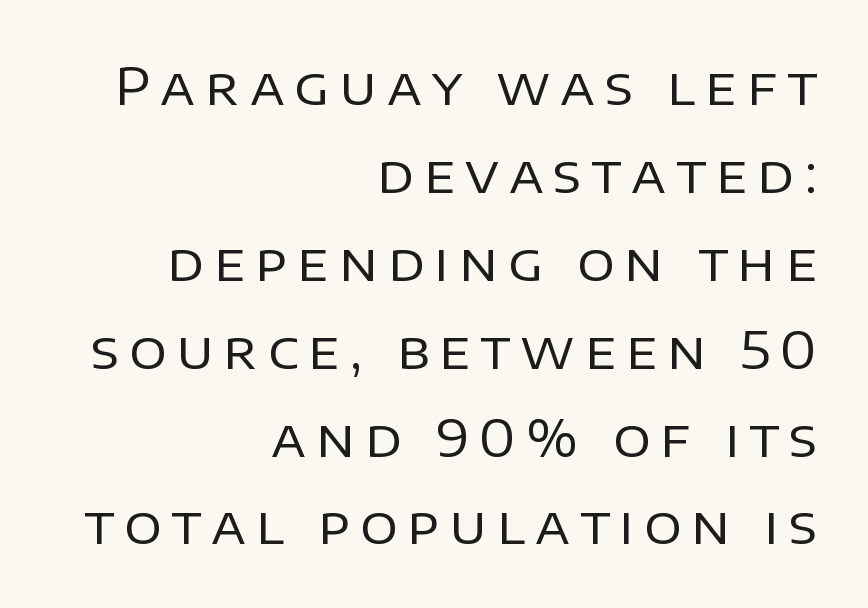
The image shows 52 px regular-weight sans-serif type, upright; set right-aligned, normal line spacing (1.69x), not underlined; low stroke contrast and a large x-height.
